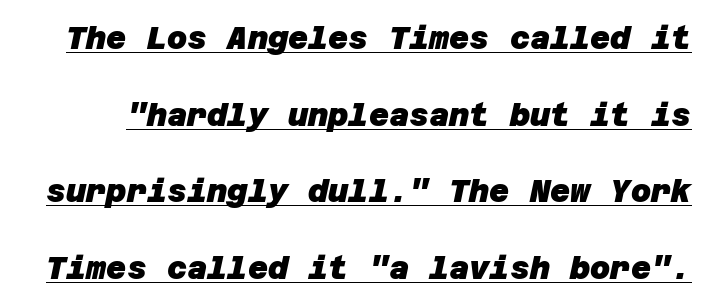
{"serif": "no", "bold": "yes", "weight": "heavy", "width": "normal", "stroke_contrast": "low", "x_height": "large", "underline": "yes", "line_spacing": "loose", "line_spacing_ratio": 2.47, "letter_spacing": "normal", "letter_spacing_em": 0.0, "glyph_px": 31}
